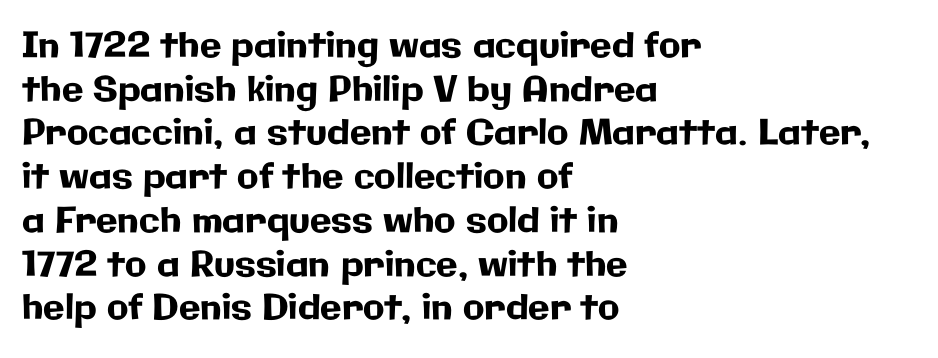
The image shows 35 px sans-serif type, upright; set left-aligned, normal line spacing (1.25x), normal letter spacing, not underlined; low stroke contrast and a medium x-height.
